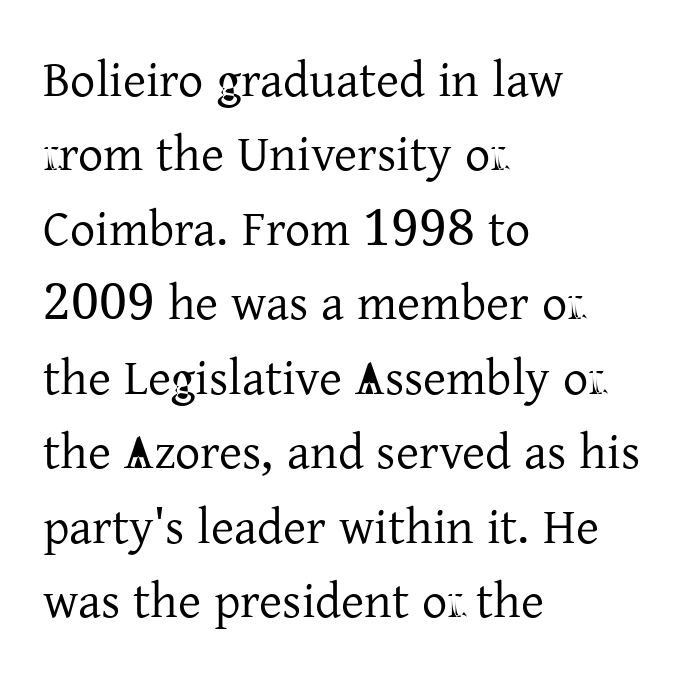
The rendering uses a moderate line-height, typical for paragraphs. The words here are not underlined. Which margin do the lines hug? The left one — the right edge is uneven. A typesetter would mark this as roman, not italic. A serif font was chosen for this passage.
